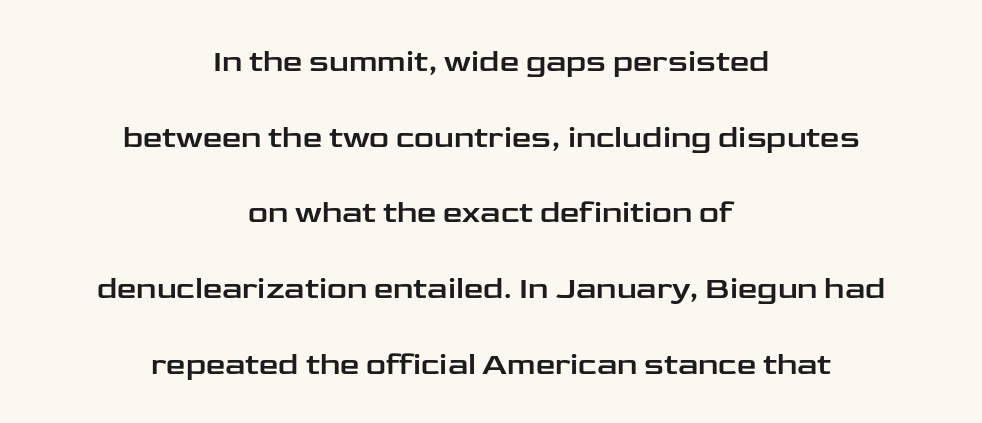
This sample has the flowing, uneven cadence of proportional lettering. The foot of each line stays bare and open. Tall strokes in this sample are plumb rather than angled. Quick note: interline space is abundant. Observe the ordinary spacing: letters are neighbours, not strangers. Alignment: centered.
